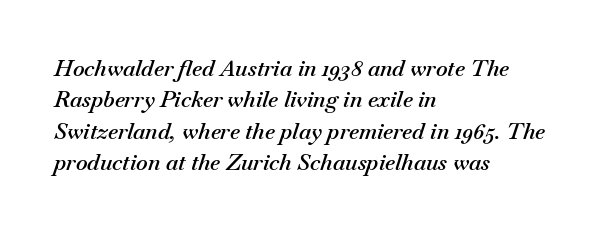
The image shows 22 px text type, italic (leaning right); set left-aligned, normal line spacing (1.43x), normal letter spacing, not underlined.
